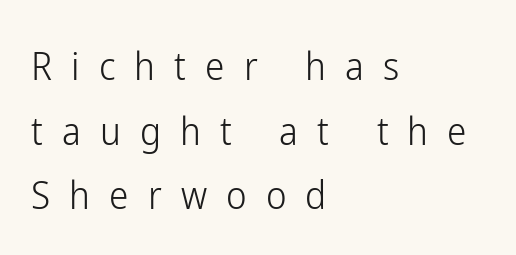
Q: Is the text bold? A: No.
Q: Is the text italic (slanted)? A: No, it is upright.
Q: Is the typeface a serif or a sans-serif typeface? A: Sans-serif.
Q: Is the text underlined? A: No.
Q: How is the paragraph aligned? A: Left-aligned.
Q: Is the spacing between letters normal or unusually wide? A: Unusually wide.
Q: Is the spacing between lines tight, normal or loose? A: Normal.
Q: Width (condensed, normal, or wide)? A: Condensed.
Q: Stroke contrast? A: Low.
Q: x-height? A: Medium.
Q: Monospaced? A: No.
